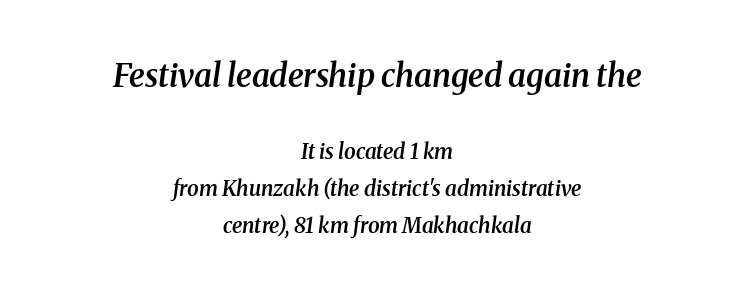
The baseline area is clear. Whoever set this made the first block the dominant, larger element. This sample uses an oblique cut, with every glyph tilted off the vertical. You could not count columns in this text — the font is proportionally spaced. Slightly chunky letters — semibold, I'd say, not full bold.
